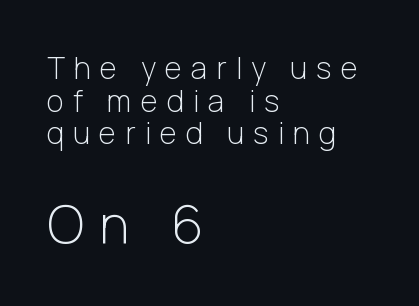
The image shows 52 px light sans-serif type, upright; set left-aligned, tight line spacing (1.09x), unusually wide letter spacing (+0.3 em), not underlined; the second (bottom) block is 1.73x larger; low stroke contrast and a medium x-height.
